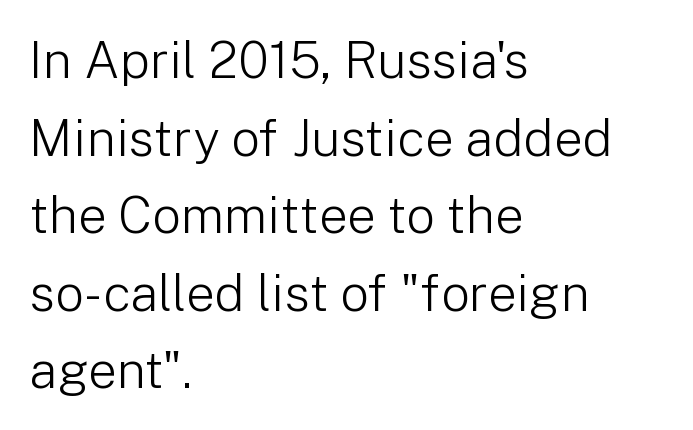
The image shows 51 px light sans-serif type, upright; set left-aligned, normal line spacing (1.52x), normal letter spacing, not underlined; low stroke contrast and a medium x-height.
